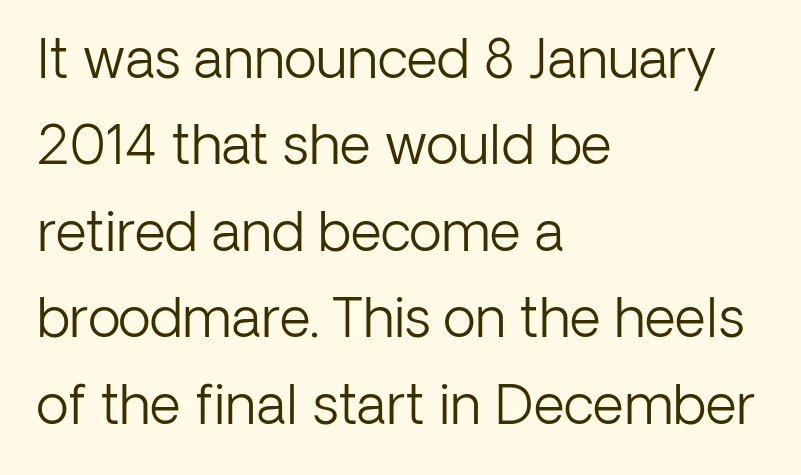
{"serif": "no", "italic": "no", "bold": "no", "weight": "light", "width": "normal", "stroke_contrast": "low", "x_height": "medium", "monospaced": "no", "underline": "no", "align": "left", "line_spacing": "normal", "line_spacing_ratio": 1.6, "letter_spacing": "normal", "letter_spacing_em": 0.0, "glyph_px": 54}
